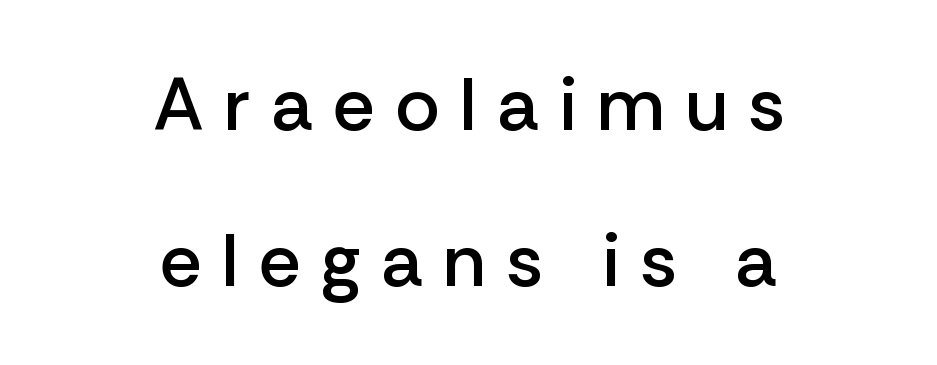
Check where the strokes stop: nothing finishes them off — pure sans. Here the designer chose a conventional face with non-uniform glyph widths. These lines have a slow, spaced-out rhythm from letter to letter. Every row of glyphs is offset so its center matches the block's center. Each new line begins a long way beneath the previous one.
